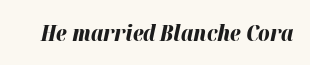
{"italic": "yes", "lean": "right", "slant_degrees": 12, "bold": "yes", "underline": "no", "letter_spacing": "normal", "letter_spacing_em": 0.0, "glyph_px": 22}
